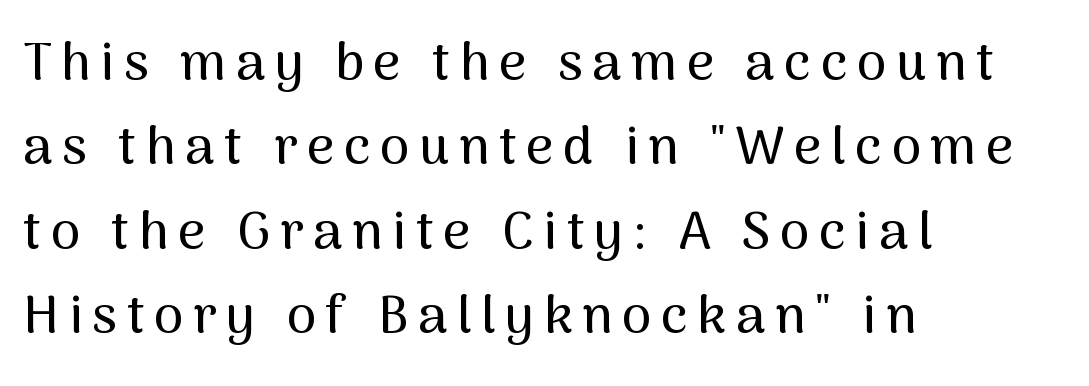
The image shows 53 px sans-serif type, upright; set left-aligned, normal line spacing (1.59x), not underlined; medium stroke contrast and a medium x-height.
